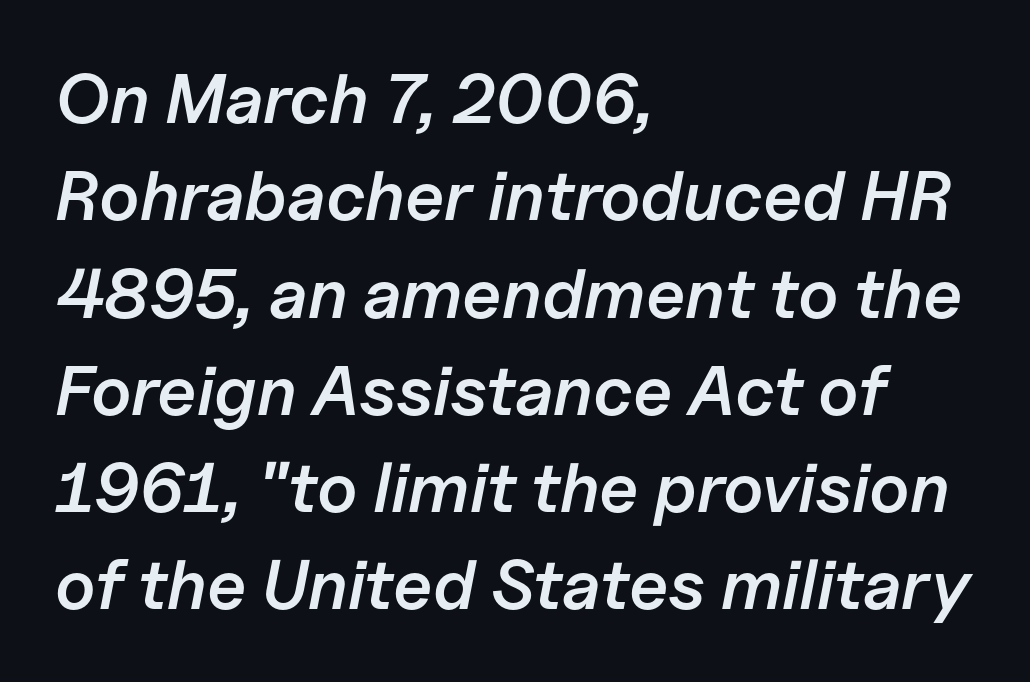
{"italic": "yes", "lean": "right", "slant_degrees": 11, "bold": "semi", "weight": "semibold", "width": "normal", "stroke_contrast": "low", "x_height": "medium", "monospaced": "no", "underline": "no", "align": "left", "line_spacing": "normal", "line_spacing_ratio": 1.39, "letter_spacing": "normal", "letter_spacing_em": 0.0, "glyph_px": 70}
